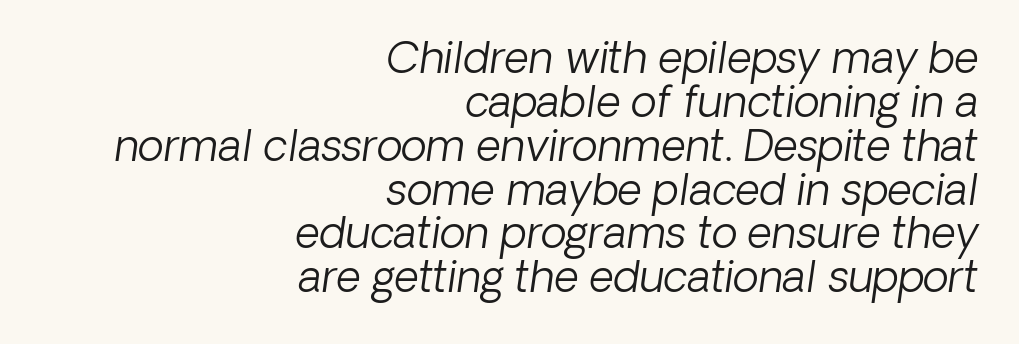
Q: Is the text bold? A: No.
Q: Is the text italic (slanted)? A: Yes, it leans right by about 8 degrees.
Q: Is the text underlined? A: No.
Q: How is the paragraph aligned? A: Right-aligned.
Q: Is the spacing between letters normal or unusually wide? A: Normal.
Q: Is the spacing between lines tight, normal or loose? A: Tight.
Q: Width (condensed, normal, or wide)? A: Normal.
Q: Stroke contrast? A: Low.
Q: x-height? A: Medium.
Q: Monospaced? A: No.
